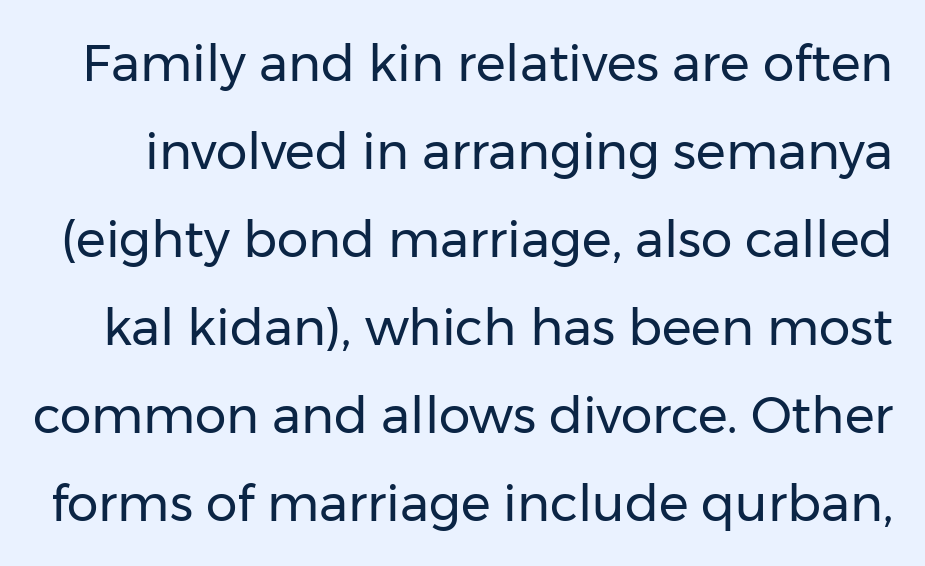
The image shows 50 px regular-weight sans-serif type, upright; set line spacing 1.76x, normal letter spacing, not underlined; low stroke contrast and a medium x-height.
